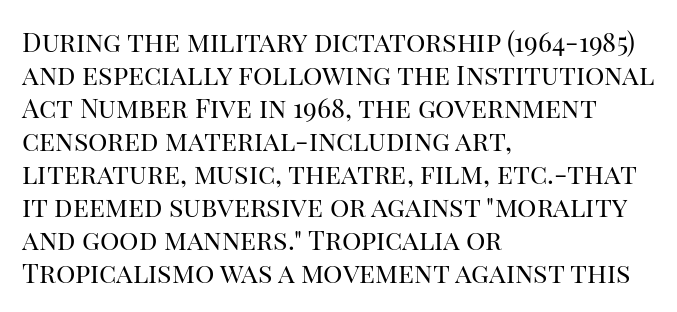
The type sits square on the baseline with zero lean. All the whitespace from short lines collects on the right. Students, note that the glyphs here touch the page at normal intervals. Weight class: somewhere from thin through regular. The foot of each line stays bare and open.
